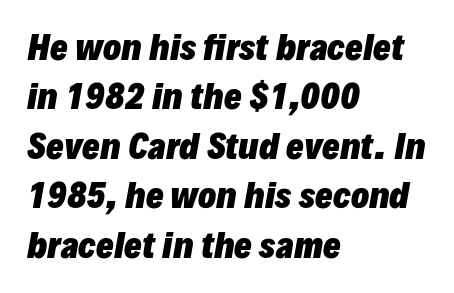
The image shows 33 px heavy type, italic (leaning right); set left-aligned, normal line spacing (1.5x), normal letter spacing, not underlined; low stroke contrast and a medium x-height.
